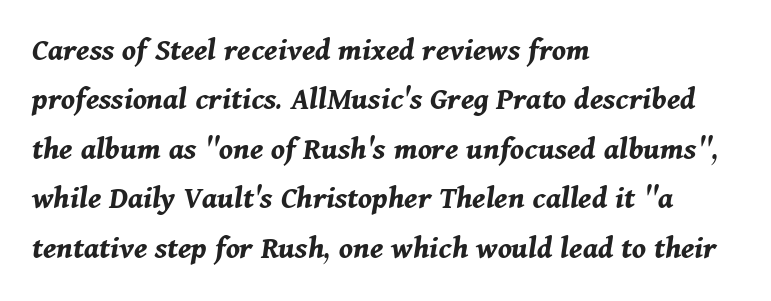
{"italic": "yes", "lean": "right", "slant_degrees": 11, "bold": "yes", "weight": "bold", "width": "normal", "stroke_contrast": "medium", "x_height": "medium", "monospaced": "no", "underline": "no", "align": "left", "line_spacing": "normal", "line_spacing_ratio": 1.5, "letter_spacing": "normal", "letter_spacing_em": 0.0, "glyph_px": 33}
